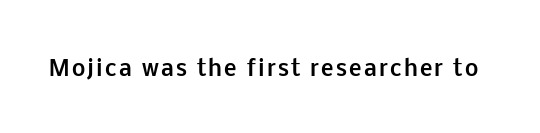
{"italic": "no", "bold": "yes", "underline": "no", "glyph_px": 21}
